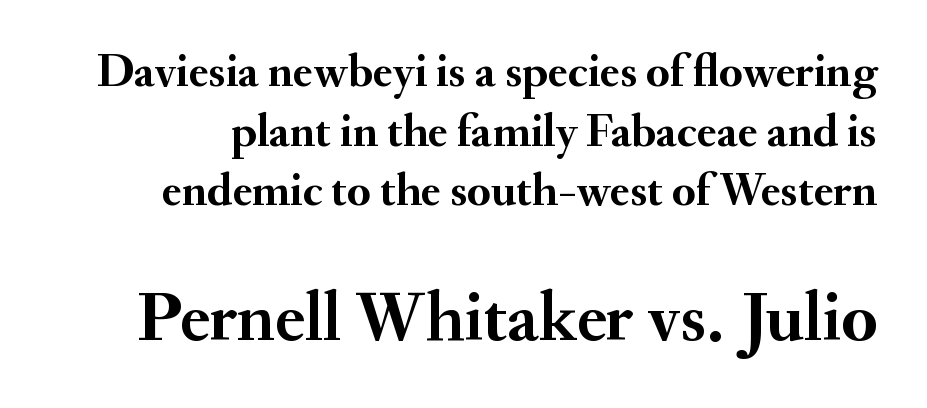
Q: Is the text bold? A: Yes.
Q: Is the text italic (slanted)? A: No, it is upright.
Q: Is the typeface a serif or a sans-serif typeface? A: Serif.
Q: Is the text underlined? A: No.
Q: Is the spacing between letters normal or unusually wide? A: Normal.
Q: Is the spacing between lines tight, normal or loose? A: Normal.
Q: Which block of text is set in a larger size, the first (top) or the second (bottom)? A: The second (bottom) one.
Q: Width (condensed, normal, or wide)? A: Normal.
Q: Stroke contrast? A: Medium.
Q: x-height? A: Small.
Q: Monospaced? A: No.
